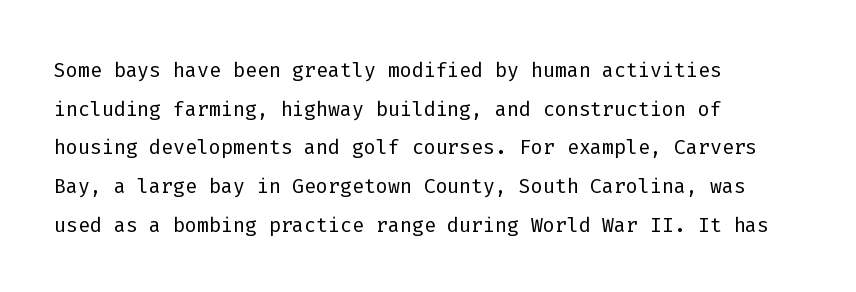
Q: Is the text bold? A: No.
Q: Is the text italic (slanted)? A: No, it is upright.
Q: Is the typeface a serif or a sans-serif typeface? A: Sans-serif.
Q: Is the text underlined? A: No.
Q: How is the paragraph aligned? A: Left-aligned.
Q: Is the spacing between letters normal or unusually wide? A: Normal.
Q: Is the spacing between lines tight, normal or loose? A: Normal.
Q: Width (condensed, normal, or wide)? A: Normal.
Q: Stroke contrast? A: Low.
Q: x-height? A: Medium.
Q: Monospaced? A: Yes.
